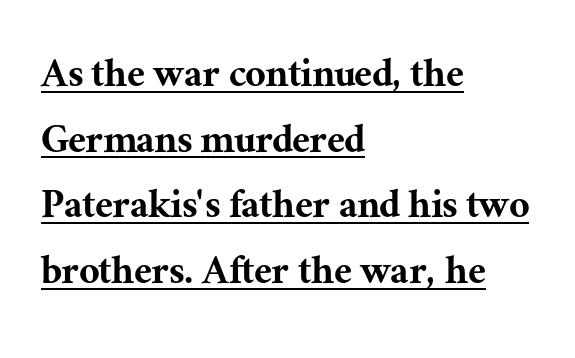
{"serif": "yes", "italic": "no", "width": "normal", "stroke_contrast": "medium", "x_height": "medium", "monospaced": "no", "underline": "yes", "align": "left", "line_spacing": "normal", "line_spacing_ratio": 1.46, "letter_spacing": "normal", "letter_spacing_em": 0.0, "glyph_px": 45}
